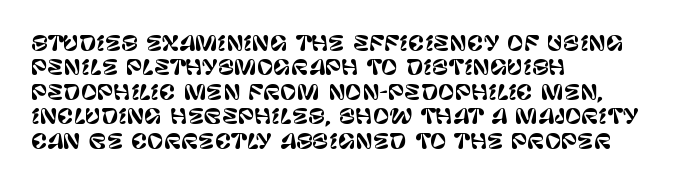
Q: Is the text italic (slanted)? A: Yes.
Q: Is the text underlined? A: No.
Q: How is the paragraph aligned? A: Left-aligned.
Q: Is the spacing between letters normal or unusually wide? A: Normal.
